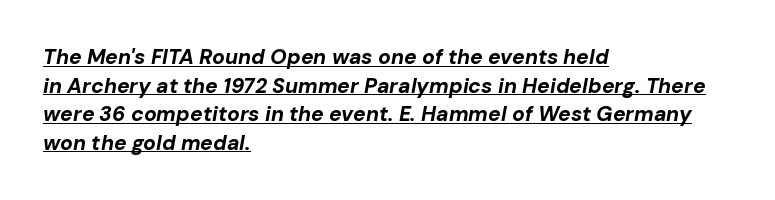
The image shows 21 px bold type, italic (leaning right); set left-aligned, normal line spacing (1.36x), normal letter spacing, underlined.
